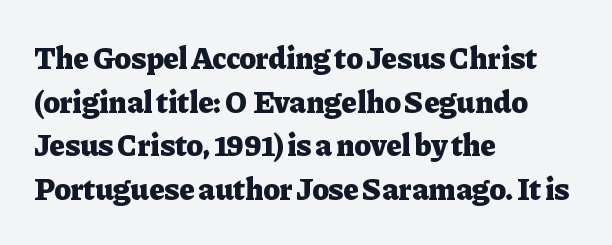
{"serif": "yes", "italic": "no", "bold": "yes", "weight": "heavy", "width": "normal", "stroke_contrast": "low", "x_height": "medium", "monospaced": "no", "underline": "no", "align": "left", "line_spacing": "normal", "line_spacing_ratio": 1.41, "letter_spacing": "normal", "letter_spacing_em": 0.0, "glyph_px": 31}
